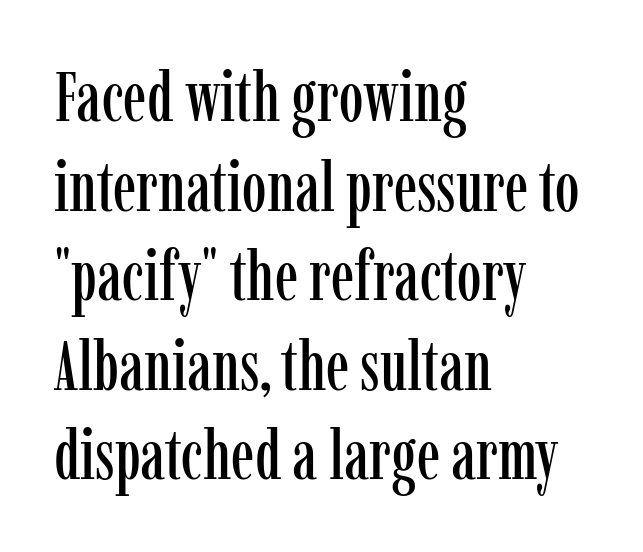
Q: Is the text italic (slanted)? A: No, it is upright.
Q: Is the typeface a serif or a sans-serif typeface? A: Serif.
Q: Is the text underlined? A: No.
Q: How is the paragraph aligned? A: Left-aligned.
Q: Is the spacing between letters normal or unusually wide? A: Normal.
Q: Is the spacing between lines tight, normal or loose? A: Normal.
Q: Width (condensed, normal, or wide)? A: Condensed.
Q: Stroke contrast? A: Low.
Q: x-height? A: Medium.
Q: Monospaced? A: No.
